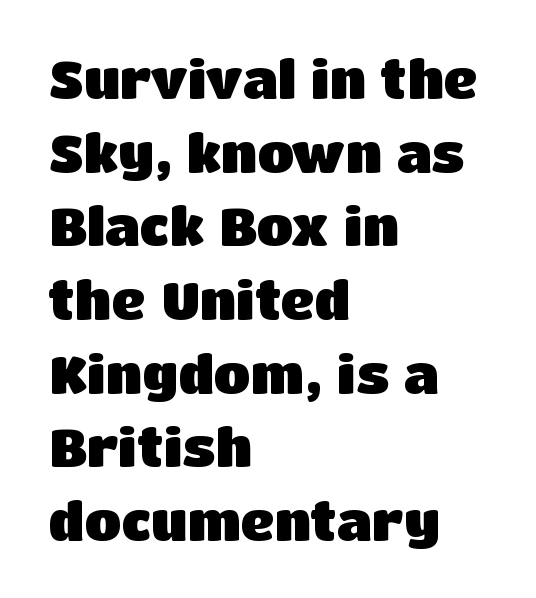
Q: Is the text bold? A: Yes.
Q: Is the text italic (slanted)? A: No, it is upright.
Q: Is the typeface a serif or a sans-serif typeface? A: Sans-serif.
Q: Is the text underlined? A: No.
Q: How is the paragraph aligned? A: Left-aligned.
Q: Is the spacing between letters normal or unusually wide? A: Normal.
Q: Is the spacing between lines tight, normal or loose? A: Normal.
Q: Width (condensed, normal, or wide)? A: Normal.
Q: Stroke contrast? A: Low.
Q: x-height? A: Large.
Q: Monospaced? A: No.
